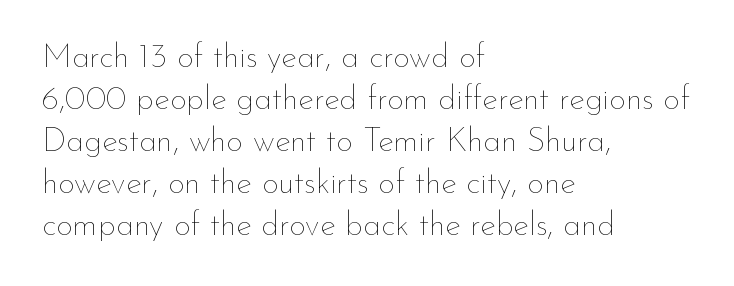
Summary of vertical rhythm: regular, with standard interline spacing. What stands out about the letter spacing? Nothing — it is the standard amount. Character widths vary here, with narrow letters taking less room than wide ones. The setting favours the left margin, as ordinary paragraphs usually do.
